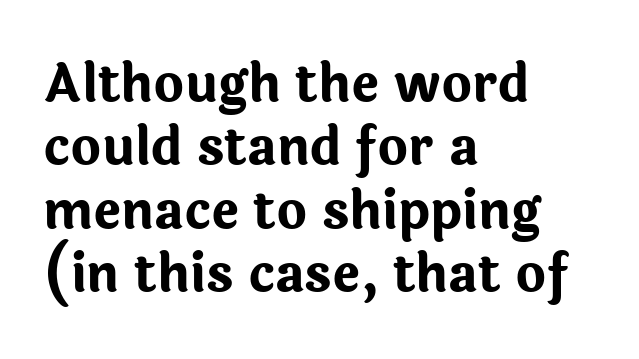
Q: Is the text bold? A: Yes.
Q: Is the text italic (slanted)? A: No, it is upright.
Q: Is the typeface a serif or a sans-serif typeface? A: Sans-serif.
Q: Is the text underlined? A: No.
Q: How is the paragraph aligned? A: Left-aligned.
Q: Is the spacing between letters normal or unusually wide? A: Normal.
Q: Width (condensed, normal, or wide)? A: Normal.
Q: Stroke contrast? A: Low.
Q: x-height? A: Medium.
Q: Monospaced? A: No.
